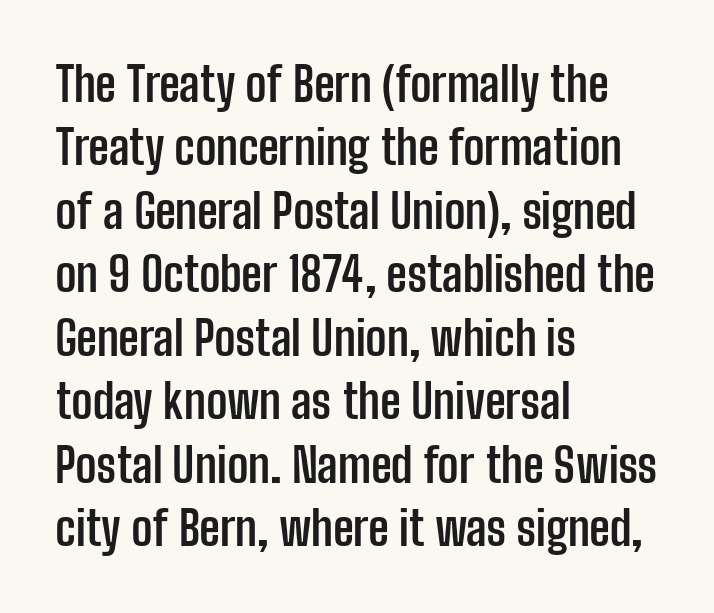
Q: Is the text bold? A: Yes.
Q: Is the text italic (slanted)? A: No, it is upright.
Q: Is the typeface a serif or a sans-serif typeface? A: Sans-serif.
Q: Is the text underlined? A: No.
Q: How is the paragraph aligned? A: Left-aligned.
Q: Is the spacing between letters normal or unusually wide? A: Normal.
Q: Is the spacing between lines tight, normal or loose? A: Normal.
Q: Width (condensed, normal, or wide)? A: Condensed.
Q: Stroke contrast? A: Low.
Q: x-height? A: Medium.
Q: Monospaced? A: No.
